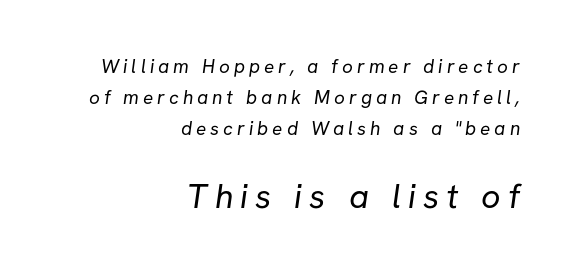
{"serif": "no", "bold": "no", "weight": "regular", "width": "normal", "stroke_contrast": "low", "x_height": "medium", "monospaced": "no", "underline": "no", "align": "right", "line_spacing": "normal", "line_spacing_ratio": 1.63, "letter_spacing": "wide", "letter_spacing_em": 0.21, "larger_block": "second", "size_ratio": 1.79, "glyph_px": 34}
